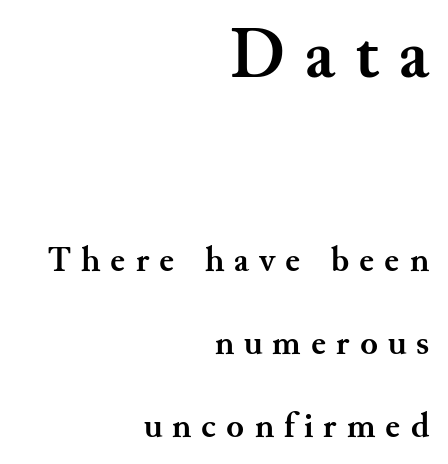
Q: Is the text bold? A: Yes.
Q: Is the text italic (slanted)? A: No, it is upright.
Q: Is the typeface a serif or a sans-serif typeface? A: Serif.
Q: Is the text underlined? A: No.
Q: How is the paragraph aligned? A: Right-aligned.
Q: Is the spacing between letters normal or unusually wide? A: Unusually wide.
Q: Is the spacing between lines tight, normal or loose? A: Loose.
Q: Which block of text is set in a larger size, the first (top) or the second (bottom)? A: The first (top) one.
Q: Width (condensed, normal, or wide)? A: Normal.
Q: Stroke contrast? A: Medium.
Q: x-height? A: Small.
Q: Monospaced? A: No.
